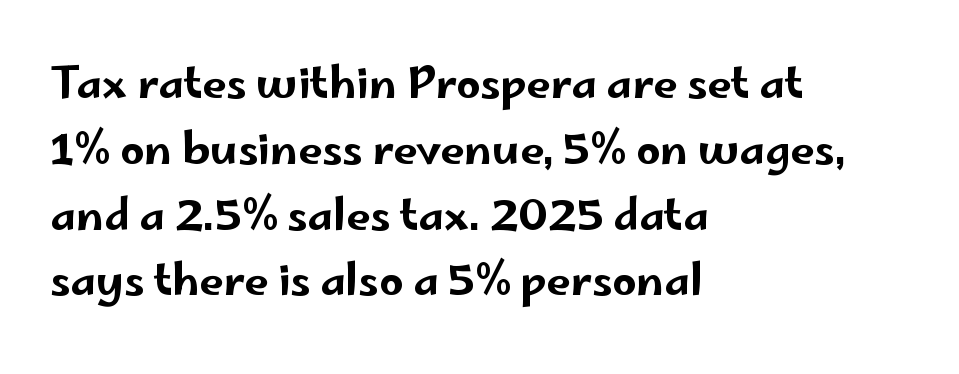
Q: Is the text italic (slanted)? A: No, it is upright.
Q: Is the typeface a serif or a sans-serif typeface? A: Sans-serif.
Q: Is the text underlined? A: No.
Q: How is the paragraph aligned? A: Left-aligned.
Q: Is the spacing between letters normal or unusually wide? A: Normal.
Q: Is the spacing between lines tight, normal or loose? A: Normal.
Q: Width (condensed, normal, or wide)? A: Wide.
Q: Stroke contrast? A: Low.
Q: x-height? A: Small.
Q: Monospaced? A: No.
